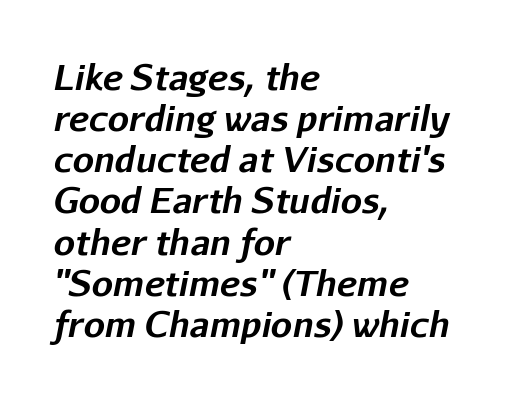
The image shows 34 px bold type, italic (leaning right); set left-aligned, line spacing 1.21x, normal letter spacing, not underlined; low stroke contrast and a medium x-height.
